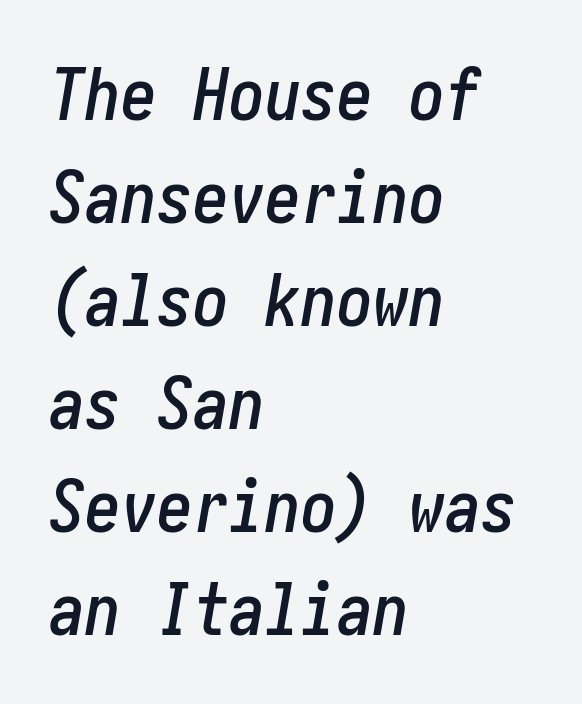
Leftover space on each line is placed entirely after the last word. Notice how the stems are inclined rather than vertical — that's the hallmark of italics. Tracking value appears to be zero — textbook default spacing. The rendering uses a moderate line-height, typical for paragraphs. The words here are not underlined.
